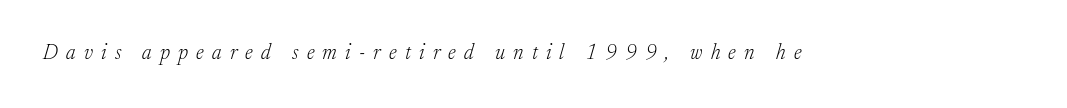
Q: Is the text bold? A: No.
Q: Is the text italic (slanted)? A: Yes, it leans right by about 17 degrees.
Q: Is the text underlined? A: No.
Q: Is the spacing between letters normal or unusually wide? A: Unusually wide.
